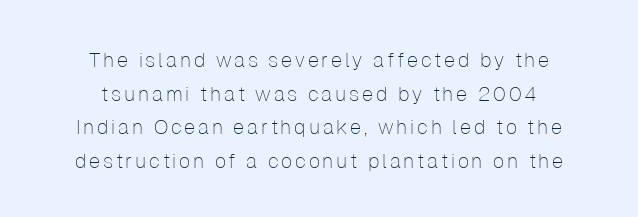
The image shows 20 px text type, upright; set centered, normal line spacing (1.68x), not underlined.
